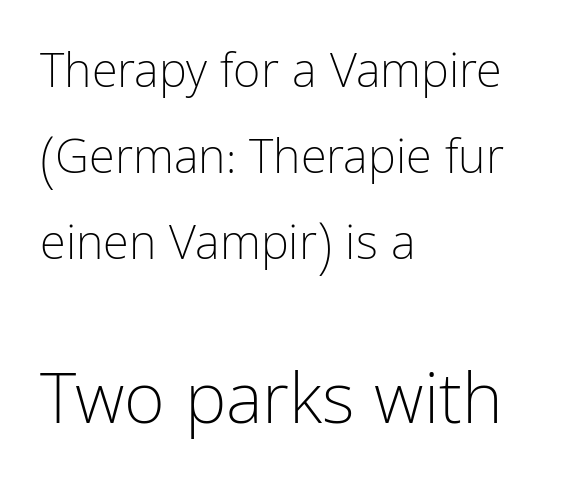
Q: Is the text bold? A: No.
Q: Is the text italic (slanted)? A: No, it is upright.
Q: Is the typeface a serif or a sans-serif typeface? A: Sans-serif.
Q: Is the text underlined? A: No.
Q: How is the paragraph aligned? A: Left-aligned.
Q: Is the spacing between letters normal or unusually wide? A: Normal.
Q: Which block of text is set in a larger size, the first (top) or the second (bottom)? A: The second (bottom) one.
Q: Width (condensed, normal, or wide)? A: Condensed.
Q: Stroke contrast? A: Low.
Q: x-height? A: Medium.
Q: Monospaced? A: No.
